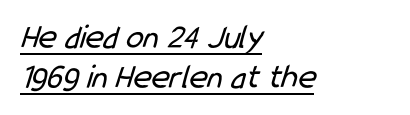
The image shows 35 px regular-weight, condensed sans-serif type; set left-aligned, tight line spacing (1.14x), normal letter spacing, underlined; low stroke contrast and a medium x-height.
